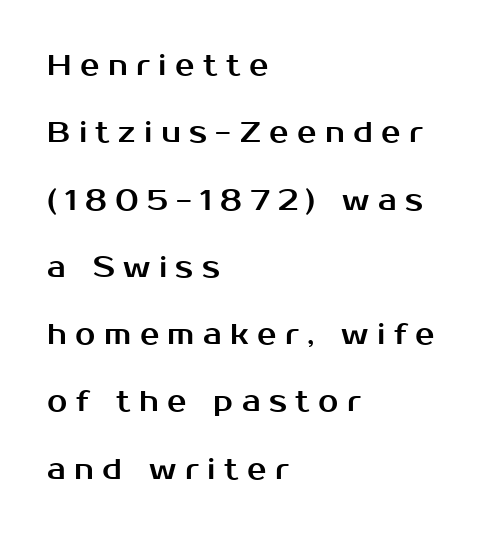
{"serif": "no", "italic": "no", "width": "normal", "stroke_contrast": "medium", "x_height": "medium", "monospaced": "no", "underline": "no", "align": "left", "line_spacing": "loose", "line_spacing_ratio": 2.32, "letter_spacing": "wide", "letter_spacing_em": 0.29, "glyph_px": 29}
